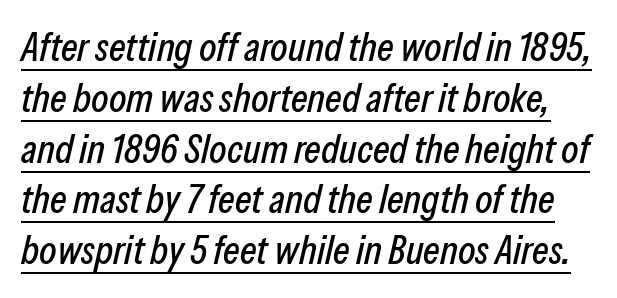
Q: Is the text italic (slanted)? A: Yes, it leans right by about 13 degrees.
Q: Is the text underlined? A: Yes.
Q: Is the spacing between letters normal or unusually wide? A: Normal.
Q: Is the spacing between lines tight, normal or loose? A: Normal.
Q: Width (condensed, normal, or wide)? A: Condensed.
Q: Stroke contrast? A: Low.
Q: x-height? A: Medium.
Q: Monospaced? A: No.
